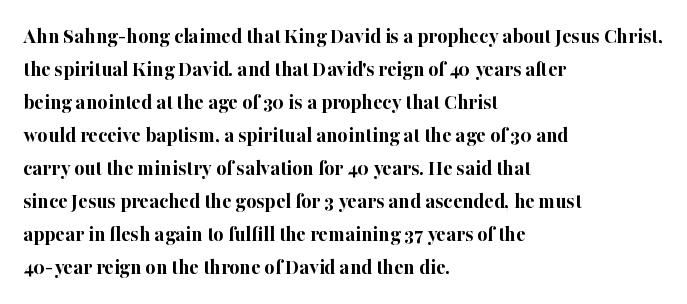
Q: Is the text bold? A: Yes.
Q: Is the text italic (slanted)? A: No, it is upright.
Q: Is the text underlined? A: No.
Q: How is the paragraph aligned? A: Left-aligned.
Q: Is the spacing between letters normal or unusually wide? A: Normal.
Q: Is the spacing between lines tight, normal or loose? A: Normal.
